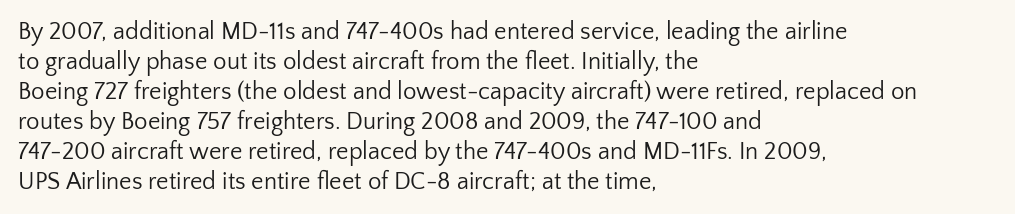
The image shows 24 px text type, upright; set left-aligned, normal line spacing (1.25x), normal letter spacing, not underlined.
